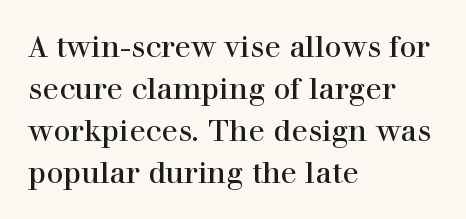
{"serif": "yes", "italic": "no", "bold": "no", "weight": "regular", "width": "normal", "stroke_contrast": "high", "x_height": "medium", "monospaced": "no", "underline": "no", "align": "left", "line_spacing": "normal", "line_spacing_ratio": 1.4, "letter_spacing": "normal", "letter_spacing_em": 0.0, "glyph_px": 30}
